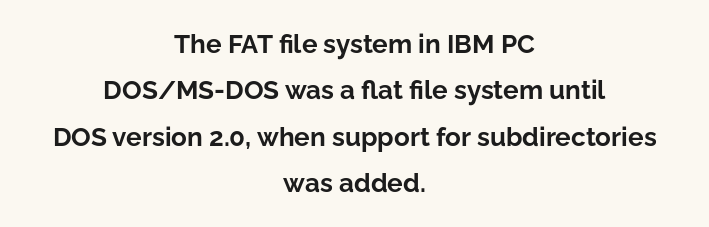
{"italic": "no", "bold": "yes", "underline": "no", "align": "center", "line_spacing_ratio": 1.78, "letter_spacing": "normal", "letter_spacing_em": 0.0, "glyph_px": 26}
